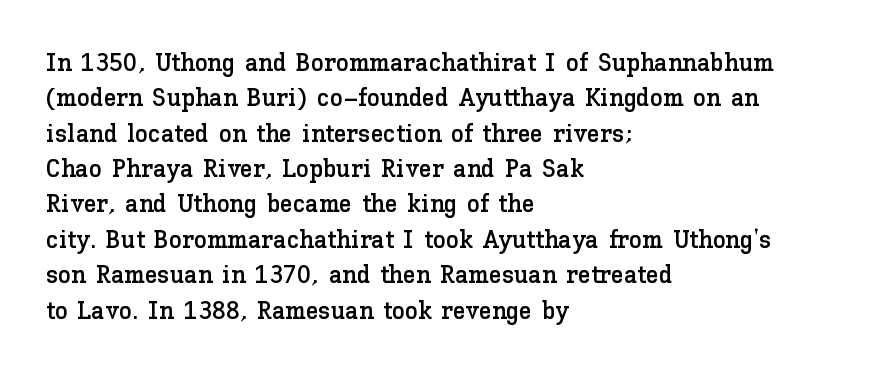
{"italic": "no", "underline": "no", "align": "left", "line_spacing": "normal", "line_spacing_ratio": 1.36, "letter_spacing": "normal", "letter_spacing_em": 0.0, "glyph_px": 26}
